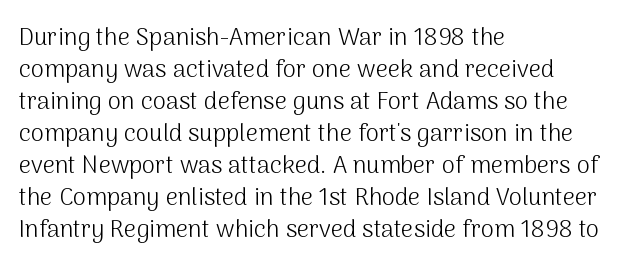
A bare baseline throughout the passage. Does the lettering tilt? It doesn't — this is upright. Leftover space on each line is placed entirely after the last word. Regarding leading, the lines here are spaced in the standard way. Inter-character spacing is left at the font's built-in metrics. Compared with a typical body face, this is equally light or lighter still.
